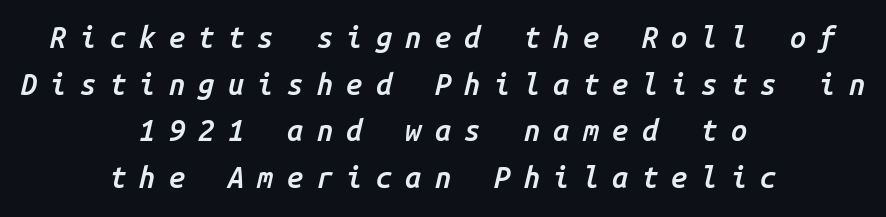
Q: Is the text bold? A: Semi-bold.
Q: Is the text italic (slanted)? A: Yes, it leans right by about 14 degrees.
Q: Is the text underlined? A: No.
Q: How is the paragraph aligned? A: Centered.
Q: Is the spacing between letters normal or unusually wide? A: Unusually wide.
Q: Is the spacing between lines tight, normal or loose? A: Normal.
Q: Width (condensed, normal, or wide)? A: Normal.
Q: Stroke contrast? A: Low.
Q: x-height? A: Medium.
Q: Monospaced? A: Yes.
